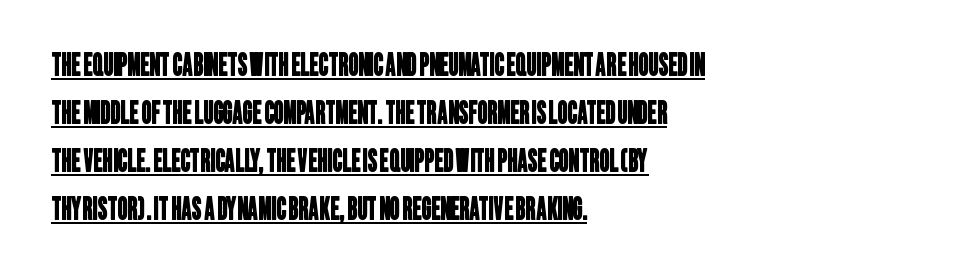
Q: Is the typeface a serif or a sans-serif typeface? A: Sans-serif.
Q: Is the text underlined? A: Yes.
Q: How is the paragraph aligned? A: Left-aligned.
Q: Is the spacing between letters normal or unusually wide? A: Normal.
Q: Is the spacing between lines tight, normal or loose? A: Normal.
Q: Width (condensed, normal, or wide)? A: Condensed.
Q: Stroke contrast? A: Low.
Q: x-height? A: Large.
Q: Monospaced? A: No.
